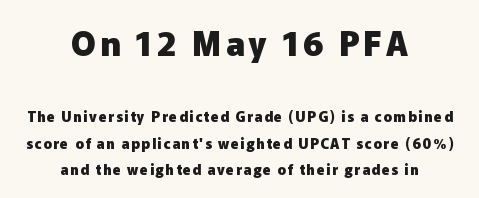
The image shows 33 px heavy sans-serif type, upright; set centered, line spacing 1.88x, not underlined; the first (top) block is 2.36x larger; low stroke contrast and a medium x-height.
